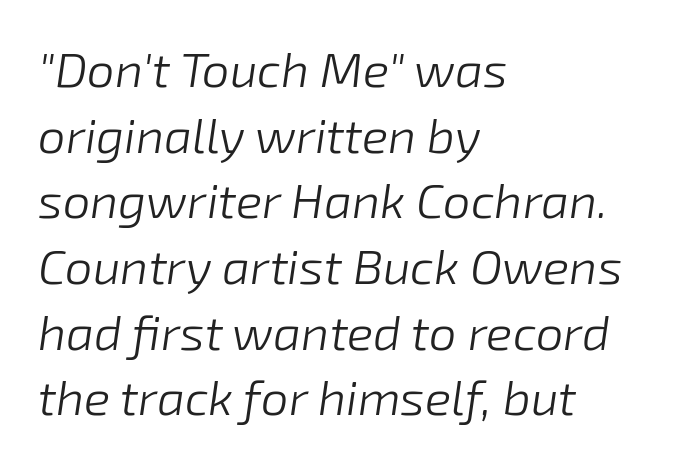
Q: Is the text bold? A: No.
Q: Is the text italic (slanted)? A: Yes, it leans right by about 8 degrees.
Q: Is the text underlined? A: No.
Q: How is the paragraph aligned? A: Left-aligned.
Q: Is the spacing between letters normal or unusually wide? A: Normal.
Q: Is the spacing between lines tight, normal or loose? A: Normal.
Q: Width (condensed, normal, or wide)? A: Normal.
Q: Stroke contrast? A: Low.
Q: x-height? A: Medium.
Q: Monospaced? A: No.
